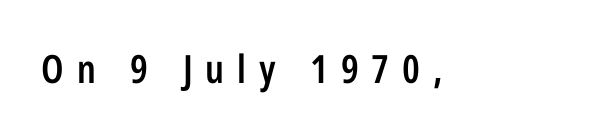
Q: Is the text bold? A: Semi-bold.
Q: Is the text italic (slanted)? A: No, it is upright.
Q: Is the typeface a serif or a sans-serif typeface? A: Sans-serif.
Q: Is the text underlined? A: No.
Q: Is the spacing between letters normal or unusually wide? A: Unusually wide.
Q: Width (condensed, normal, or wide)? A: Condensed.
Q: Stroke contrast? A: Low.
Q: x-height? A: Medium.
Q: Monospaced? A: No.
